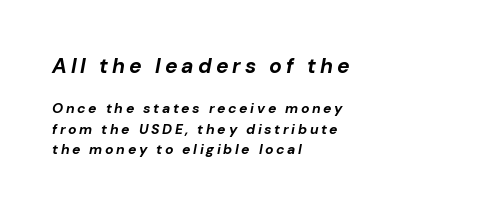
The image shows 21 px bold type, italic (leaning right); set left-aligned, normal line spacing (1.45x), not underlined; the first (top) block is 1.5x larger.
